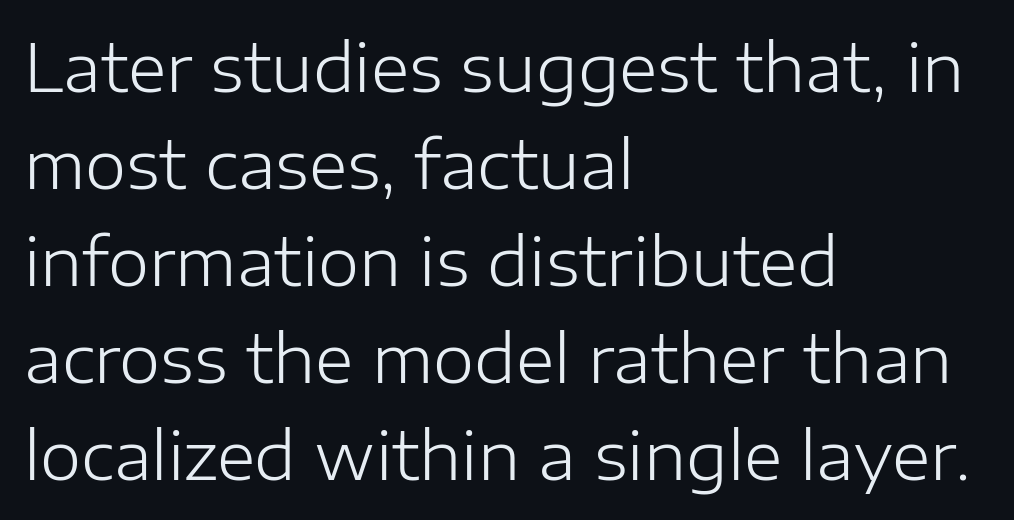
Q: Is the text bold? A: No.
Q: Is the text italic (slanted)? A: No, it is upright.
Q: Is the typeface a serif or a sans-serif typeface? A: Sans-serif.
Q: Is the text underlined? A: No.
Q: How is the paragraph aligned? A: Left-aligned.
Q: Is the spacing between letters normal or unusually wide? A: Normal.
Q: Is the spacing between lines tight, normal or loose? A: Normal.
Q: Width (condensed, normal, or wide)? A: Normal.
Q: Stroke contrast? A: Low.
Q: x-height? A: Medium.
Q: Monospaced? A: No.
